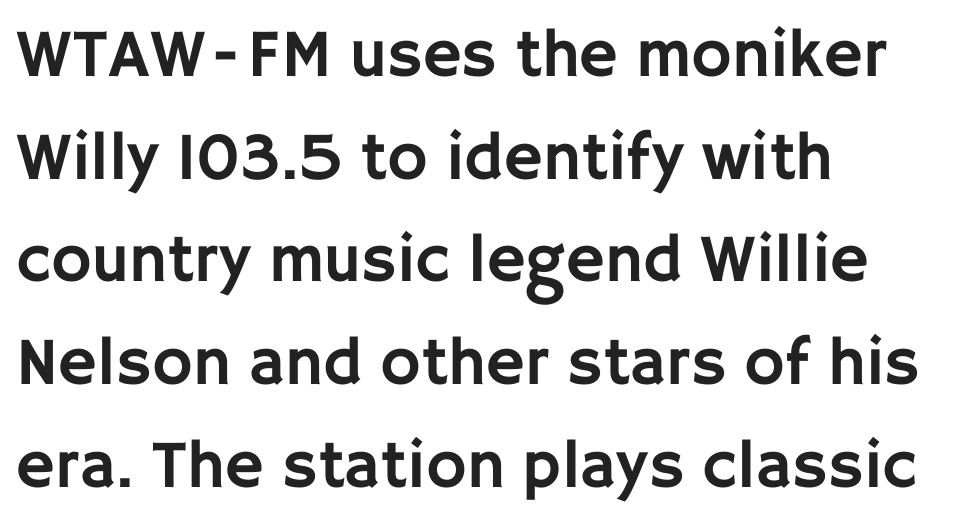
{"serif": "no", "italic": "no", "width": "normal", "stroke_contrast": "low", "x_height": "large", "monospaced": "no", "underline": "no", "align": "left", "line_spacing": "normal", "line_spacing_ratio": 1.51, "letter_spacing": "normal", "letter_spacing_em": 0.0, "glyph_px": 68}
